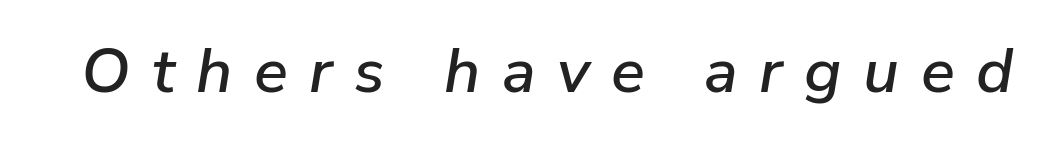
Here the designer chose a conventional face with non-uniform glyph widths. Slant detected: the letters are inclined. The letters are spread apart with noticeably loose tracking. Only glyphs here, with clear space below each row.
